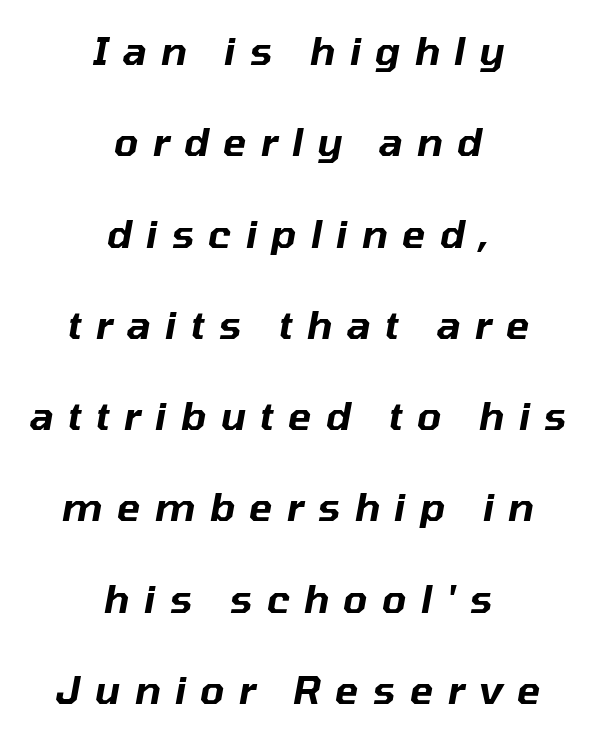
Q: Is the text italic (slanted)? A: Yes, it leans right by about 10 degrees.
Q: Is the text underlined? A: No.
Q: How is the paragraph aligned? A: Centered.
Q: Is the spacing between letters normal or unusually wide? A: Unusually wide.
Q: Is the spacing between lines tight, normal or loose? A: Loose.
Q: Width (condensed, normal, or wide)? A: Normal.
Q: Stroke contrast? A: Low.
Q: x-height? A: Medium.
Q: Monospaced? A: No.
